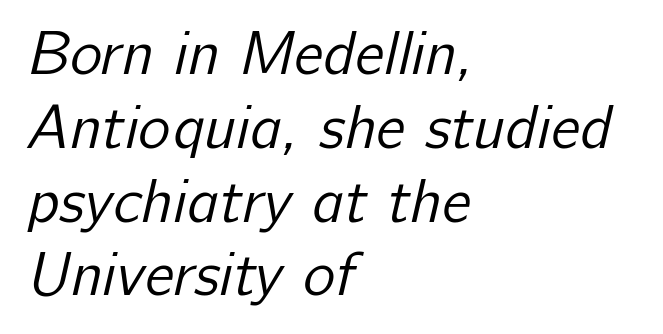
The image shows 61 px regular-weight sans-serif type; set left-aligned, line spacing 1.21x, normal letter spacing, not underlined; low stroke contrast and a medium x-height.
